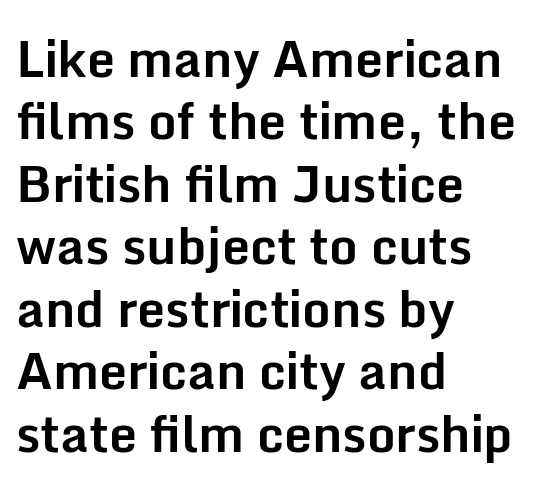
Q: Is the text bold? A: Yes.
Q: Is the text italic (slanted)? A: No, it is upright.
Q: Is the typeface a serif or a sans-serif typeface? A: Sans-serif.
Q: Is the text underlined? A: No.
Q: How is the paragraph aligned? A: Left-aligned.
Q: Is the spacing between letters normal or unusually wide? A: Normal.
Q: Is the spacing between lines tight, normal or loose? A: Normal.
Q: Width (condensed, normal, or wide)? A: Normal.
Q: Stroke contrast? A: Low.
Q: x-height? A: Medium.
Q: Monospaced? A: No.
